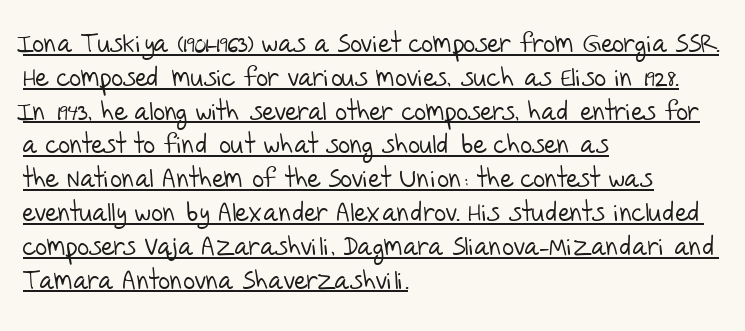
{"bold": "no", "underline": "yes", "align": "left", "line_spacing": "normal", "line_spacing_ratio": 1.3, "letter_spacing": "normal", "letter_spacing_em": 0.0, "glyph_px": 26}
